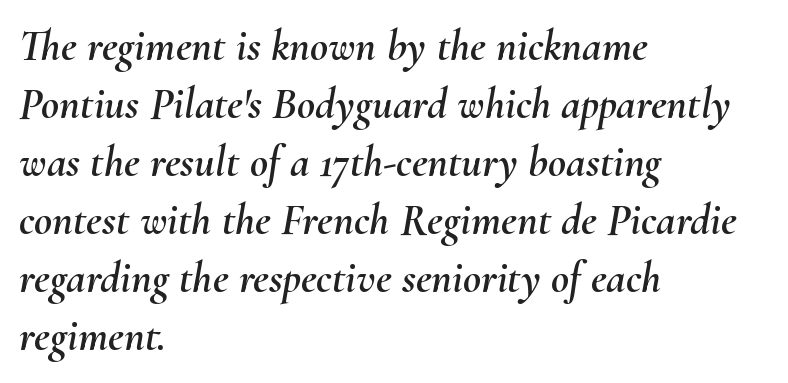
Q: Is the text italic (slanted)? A: Yes, it leans right by about 10 degrees.
Q: Is the text underlined? A: No.
Q: How is the paragraph aligned? A: Left-aligned.
Q: Is the spacing between letters normal or unusually wide? A: Normal.
Q: Is the spacing between lines tight, normal or loose? A: Normal.
Q: Width (condensed, normal, or wide)? A: Normal.
Q: Stroke contrast? A: Medium.
Q: x-height? A: Small.
Q: Monospaced? A: No.
